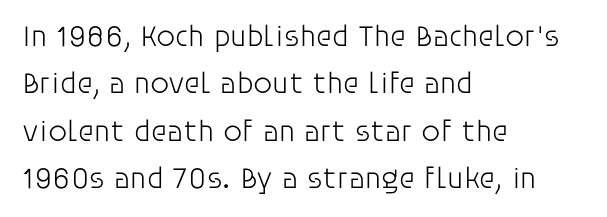
The passage shown is typed in a proportional face where columns would drift. No heavy texture on the line: the type isn't bold. Every row of glyphs begins at an identical x-position on the left. Is there any slant? The stems are plumb.
